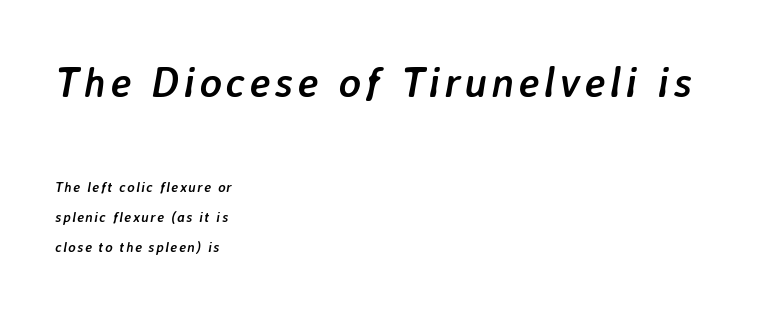
This sample uses an oblique cut, with every glyph tilted off the vertical. The strip under each line holds only bare page. Leading is clearly above the norm, producing a sparse column. Larger block? The one above; the one below is distinctly smaller. On the weight axis this lands at bold, roughly 700.
